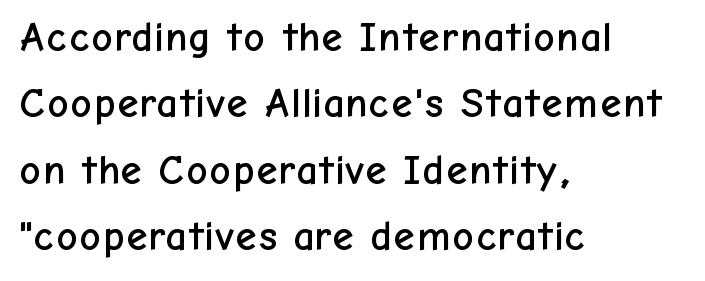
The image shows 42 px sans-serif type, upright; set left-aligned, normal line spacing (1.58x), normal letter spacing, not underlined; low stroke contrast and a medium x-height.
